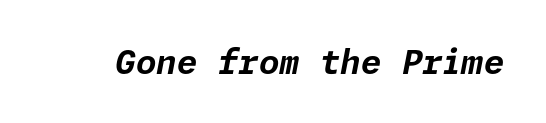
Default kerning and tracking; the words read as compact shapes. Glance below the letters and you will spot only blank space. Students, this is bold: see how much ink each stroke carries. The face used here has a pronounced slope to its letters.
